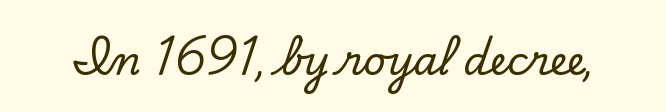
{"serif": "yes", "width": "normal", "stroke_contrast": "low", "x_height": "small", "monospaced": "no", "underline": "no", "letter_spacing": "normal", "letter_spacing_em": 0.0, "glyph_px": 39}
